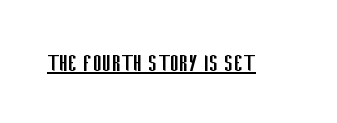
Are there feet on the stems? There aren't — it's a sans. The type is set solid horizontally, with unmodified tracking. The passage shown is typed in a proportional face where columns would drift. Stems and bowls with no extra thickness — not bold. No italicization has been applied; the sample stays upright. Honestly, the underline is the first thing you notice here.
